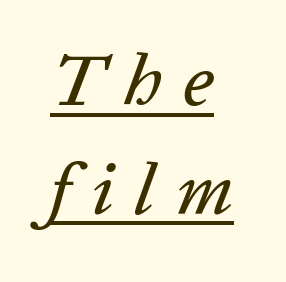
Q: Is the text italic (slanted)? A: Yes, it leans right by about 20 degrees.
Q: Is the text underlined? A: Yes.
Q: How is the paragraph aligned? A: Left-aligned.
Q: Is the spacing between letters normal or unusually wide? A: Unusually wide.
Q: Is the spacing between lines tight, normal or loose? A: Normal.
Q: Width (condensed, normal, or wide)? A: Normal.
Q: Stroke contrast? A: Low.
Q: x-height? A: Medium.
Q: Monospaced? A: No.
